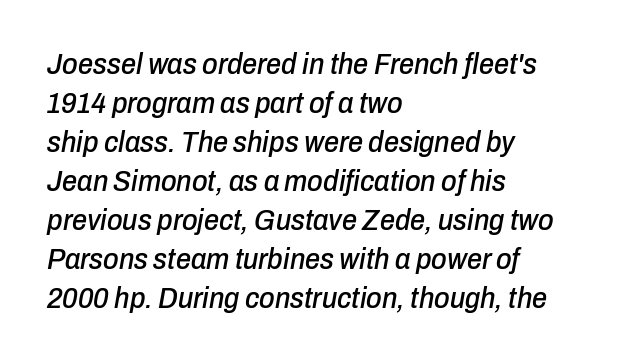
{"italic": "yes", "lean": "right", "slant_degrees": 10, "width": "condensed", "stroke_contrast": "low", "x_height": "medium", "monospaced": "no", "underline": "no", "align": "left", "line_spacing": "normal", "line_spacing_ratio": 1.3, "letter_spacing": "normal", "letter_spacing_em": 0.0, "glyph_px": 30}
